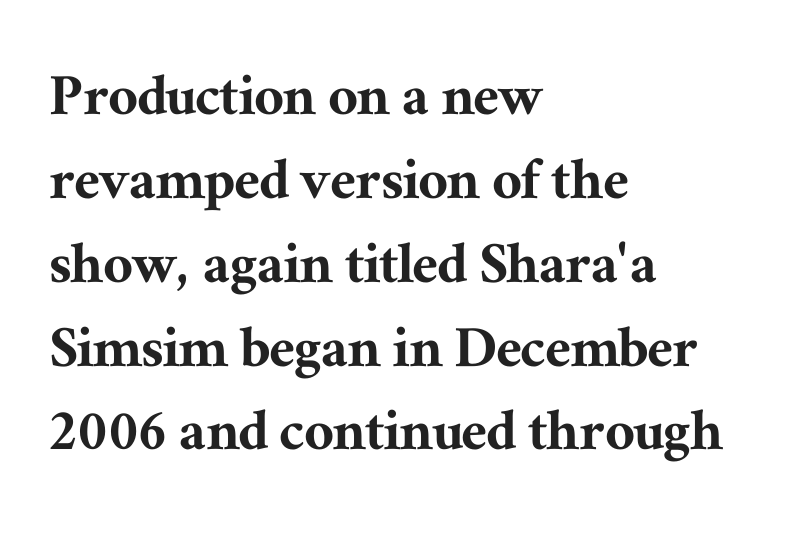
The image shows 65 px serif type, upright; set left-aligned, normal line spacing (1.29x), normal letter spacing, not underlined; medium stroke contrast and a medium x-height.
